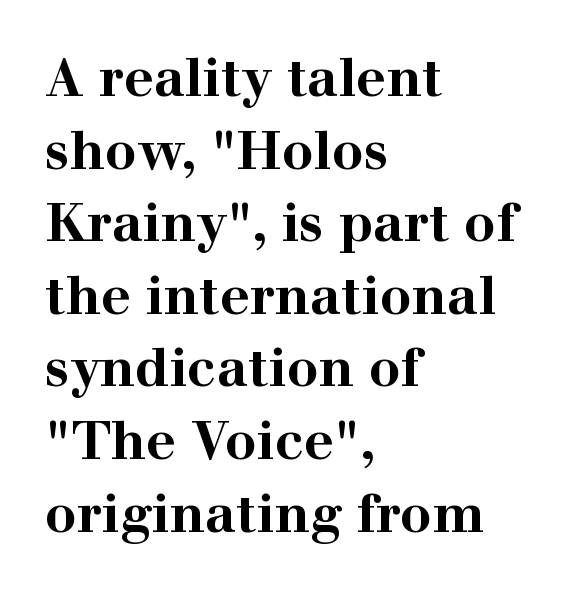
The image shows 53 px bold, wide serif type, upright; set left-aligned, normal line spacing (1.37x), normal letter spacing, not underlined; high stroke contrast and a medium x-height.
